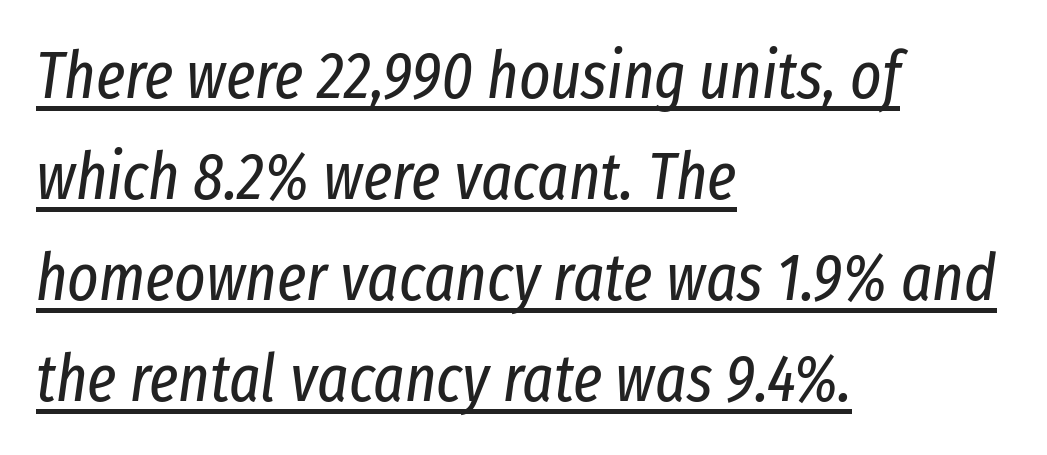
A typesetter would mark this as italic. Alignment: flush left. Vertical stems look standard width or narrower in stroke. A typesetter would call this proportional, since set widths differ per character. In terms of leading, this rendering sits right in the middle. The letters sit at their default tracking, neither squeezed nor spread.
